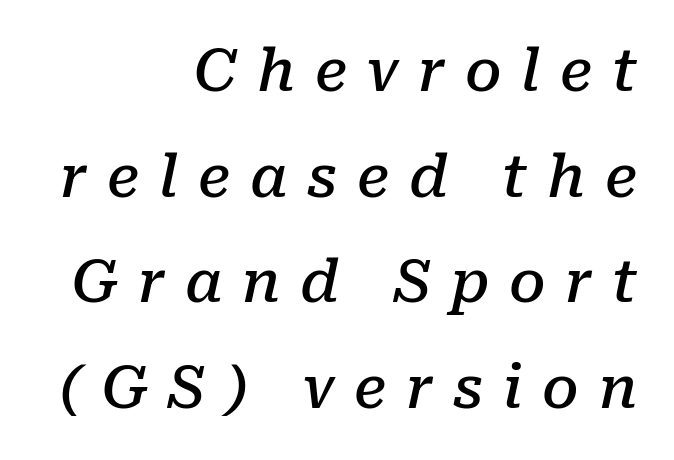
The image shows 58 px semibold serif type, italic (leaning right); set right-aligned, line spacing 1.82x, unusually wide letter spacing (+0.34 em), not underlined; low stroke contrast and a medium x-height.
